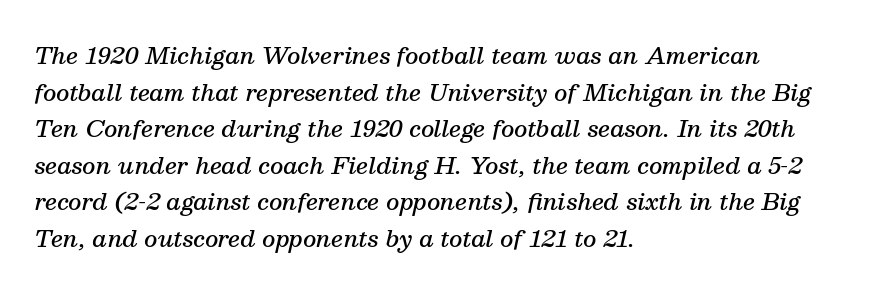
The rendering uses a semibold face; strokes are thickened but not to full bold. Underline: absent. Default kerning and tracking; the words read as compact shapes. The setting favours the left margin, as ordinary paragraphs usually do.
